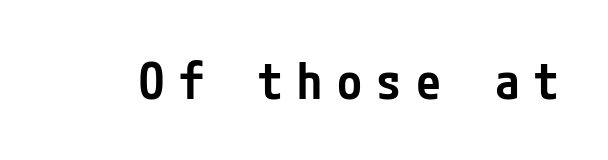
The image shows 50 px semibold, condensed sans-serif type, upright; set unusually wide letter spacing (+0.29 em), not underlined; low stroke contrast and a medium x-height.
